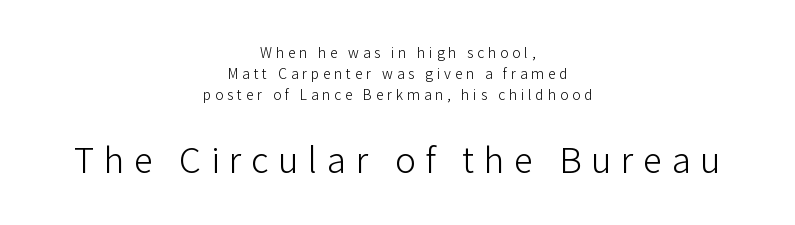
Q: Is the text bold? A: No.
Q: Is the text italic (slanted)? A: No, it is upright.
Q: Is the typeface a serif or a sans-serif typeface? A: Sans-serif.
Q: Is the text underlined? A: No.
Q: How is the paragraph aligned? A: Centered.
Q: Is the spacing between letters normal or unusually wide? A: Unusually wide.
Q: Is the spacing between lines tight, normal or loose? A: Normal.
Q: Which block of text is set in a larger size, the first (top) or the second (bottom)? A: The second (bottom) one.
Q: Width (condensed, normal, or wide)? A: Normal.
Q: Stroke contrast? A: Low.
Q: x-height? A: Medium.
Q: Monospaced? A: No.
